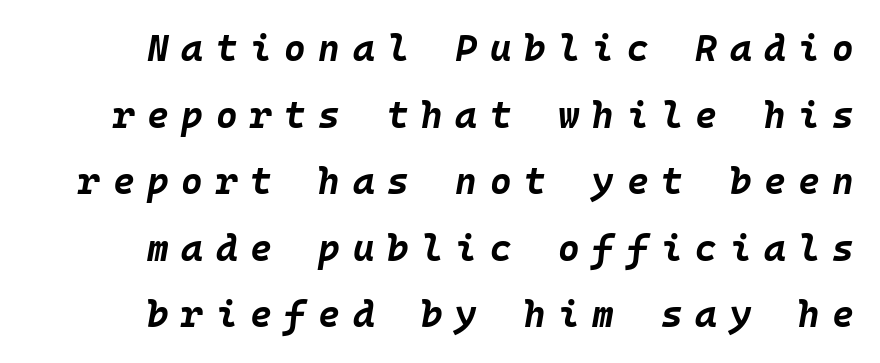
Q: Is the text bold? A: Yes.
Q: Is the text italic (slanted)? A: Yes, it leans right by about 10 degrees.
Q: Is the text underlined? A: No.
Q: Is the spacing between letters normal or unusually wide? A: Unusually wide.
Q: Width (condensed, normal, or wide)? A: Normal.
Q: Stroke contrast? A: Low.
Q: x-height? A: Large.
Q: Monospaced? A: Yes.
